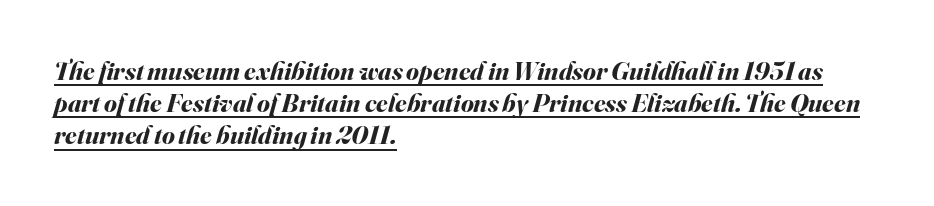
The image shows 26 px bold type, italic (leaning right); set left-aligned, line spacing 1.24x, normal letter spacing, underlined.
